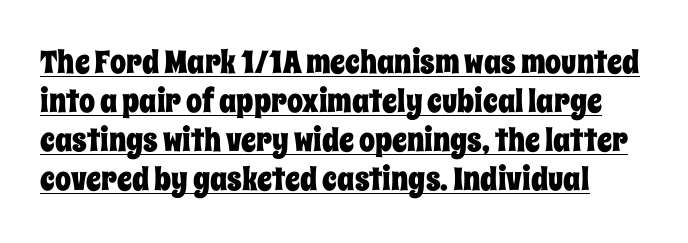
The image shows 32 px condensed type, upright; set line spacing 1.22x, normal letter spacing, underlined; low stroke contrast and a large x-height.
